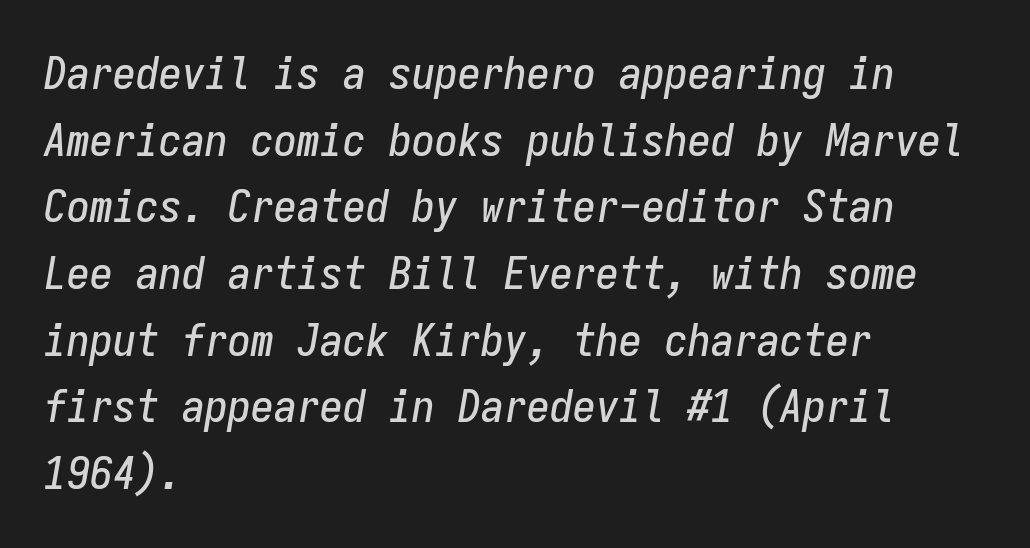
The image shows 46 px condensed type, italic (leaning right), monospaced; set left-aligned, normal line spacing (1.45x), normal letter spacing, not underlined; low stroke contrast and a medium x-height.
